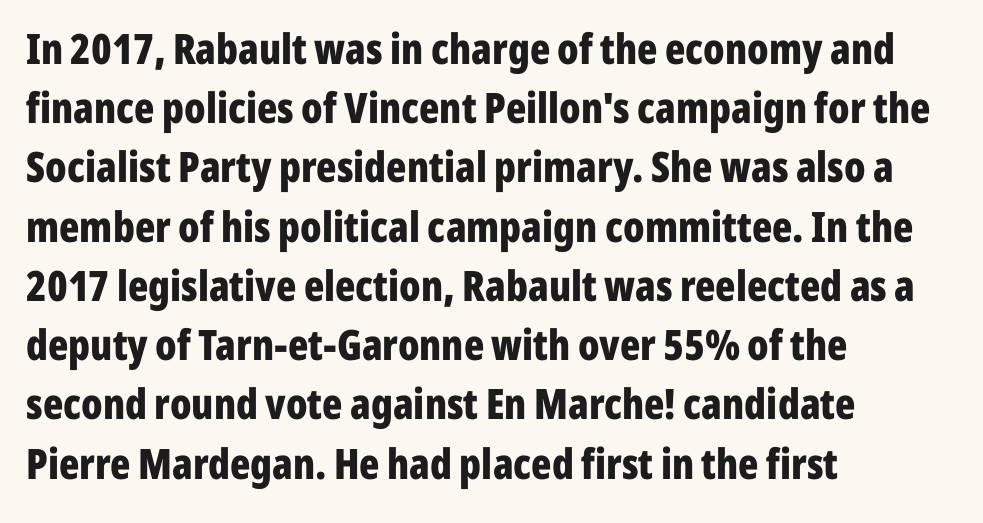
{"serif": "no", "italic": "no", "bold": "yes", "weight": "bold", "width": "condensed", "stroke_contrast": "low", "x_height": "medium", "monospaced": "no", "underline": "no", "align": "left", "line_spacing": "normal", "line_spacing_ratio": 1.41, "letter_spacing": "normal", "letter_spacing_em": 0.0, "glyph_px": 42}
